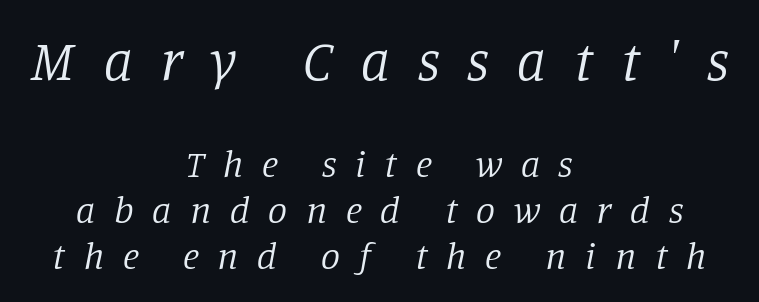
The image shows 57 px regular-weight serif type, italic (leaning right); set centered, line spacing 1.21x, unusually wide letter spacing (+0.49 em), not underlined; the first (top) block is 1.5x larger; low stroke contrast and a large x-height.
